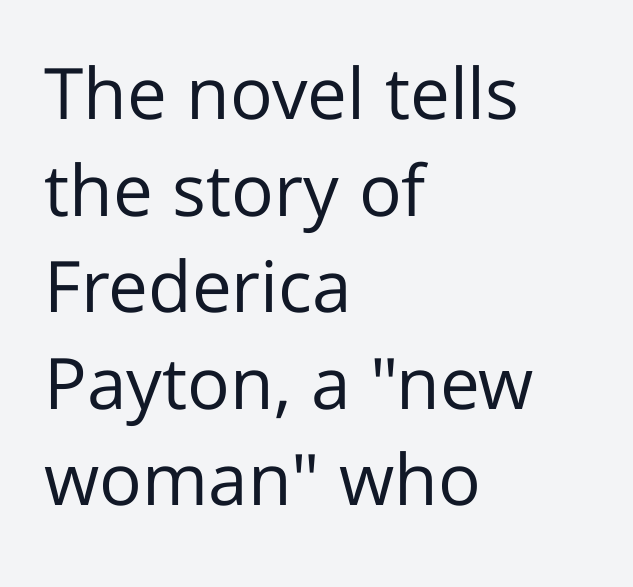
Lines of text with bare space underneath. Casual observation: everything's shoved over to the left. The lines sit at an ordinary, default distance from one another. You could not count columns in this text — the font is proportionally spaced. The weight tops out at a normal text grade. Is this a sans? Yes — the strokes have no serifs.
